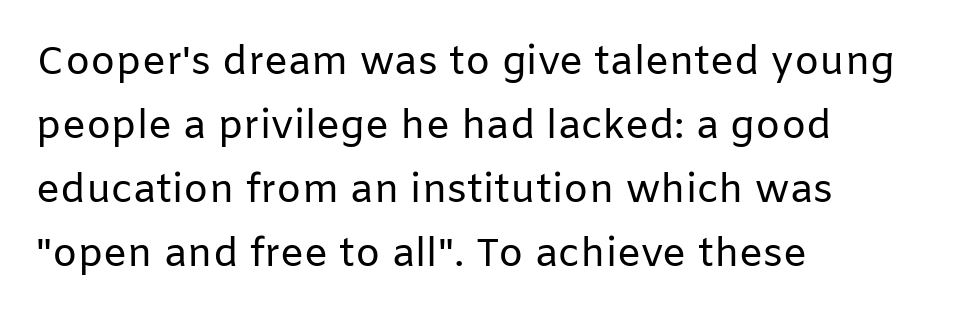
Proportional: the letters do not fall into vertical columns. Quick note: not italic, upright. Counters stay open thanks to moderate or lighter strokes. The rag falls on the right side of this text block. The horizontal fit of the characters is conventional and even. The space directly below the letters is spotless.
